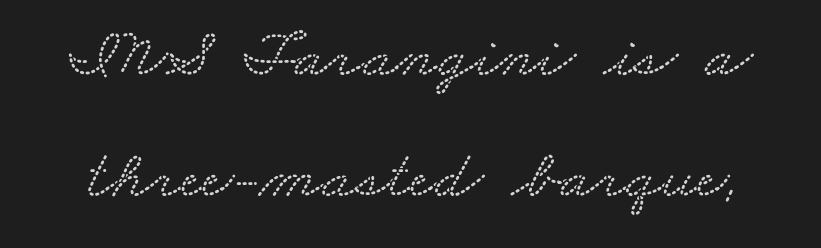
The image shows 69 px wide serif type; set line spacing 1.76x, normal letter spacing, not underlined; medium stroke contrast and a small x-height.
